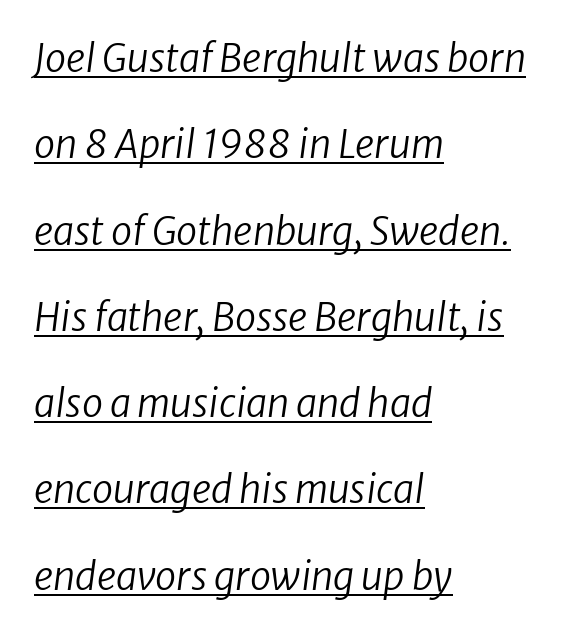
{"italic": "yes", "lean": "right", "slant_degrees": 8, "bold": "no", "weight": "regular", "width": "normal", "stroke_contrast": "low", "x_height": "medium", "monospaced": "no", "underline": "yes", "align": "left", "line_spacing": "loose", "line_spacing_ratio": 2.27, "letter_spacing": "normal", "letter_spacing_em": 0.0, "glyph_px": 38}
